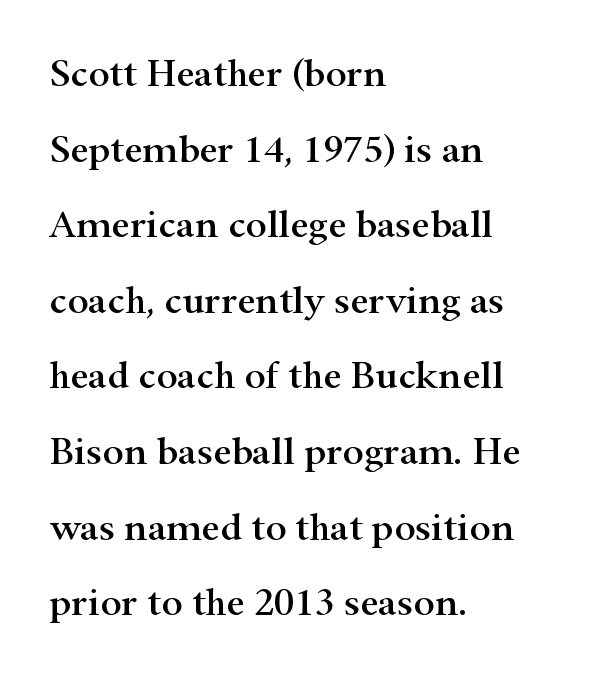
The image shows 40 px wide serif type, upright; set left-aligned, line spacing 1.89x, normal letter spacing, not underlined; high stroke contrast and a small x-height.
